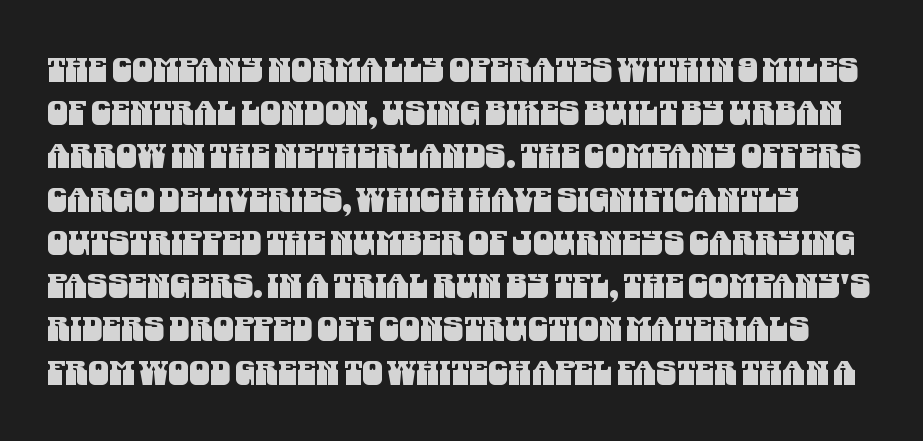
Each row of text sits above clean, open space. Think of a printed novel: that variable character pitch is what you see here. Stroke terminals: plain, sans-serif. Leading matches the norm, producing a regular column.
